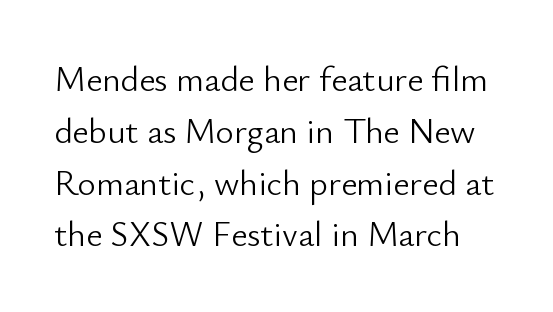
{"serif": "no", "italic": "no", "bold": "no", "weight": "light", "width": "normal", "stroke_contrast": "low", "x_height": "small", "monospaced": "no", "underline": "no", "line_spacing": "normal", "line_spacing_ratio": 1.48, "letter_spacing": "normal", "letter_spacing_em": 0.0, "glyph_px": 35}
